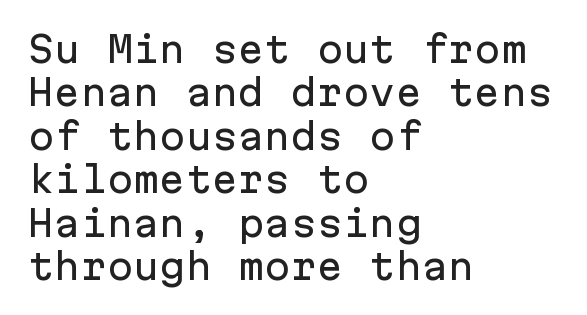
Unlike a traditional serif, this face leaves its strokes unadorned. The space beneath each line is pristine and unruled. Each letter, wide or thin by design, is forced into the same width here. Ordinary non-slanted type is in use.
